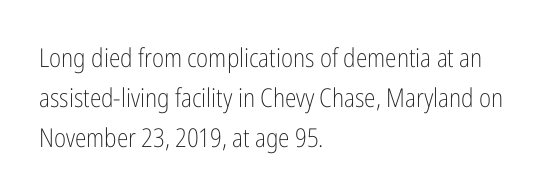
The image shows 26 px text type, upright; set left-aligned, normal line spacing (1.53x), normal letter spacing, not underlined.
